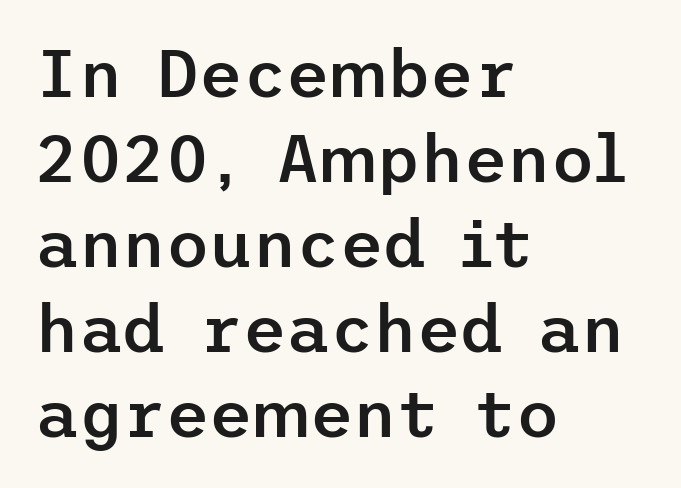
The image shows 67 px semibold sans-serif type, upright; set left-aligned, normal line spacing (1.27x), normal letter spacing, not underlined; low stroke contrast and a medium x-height.
